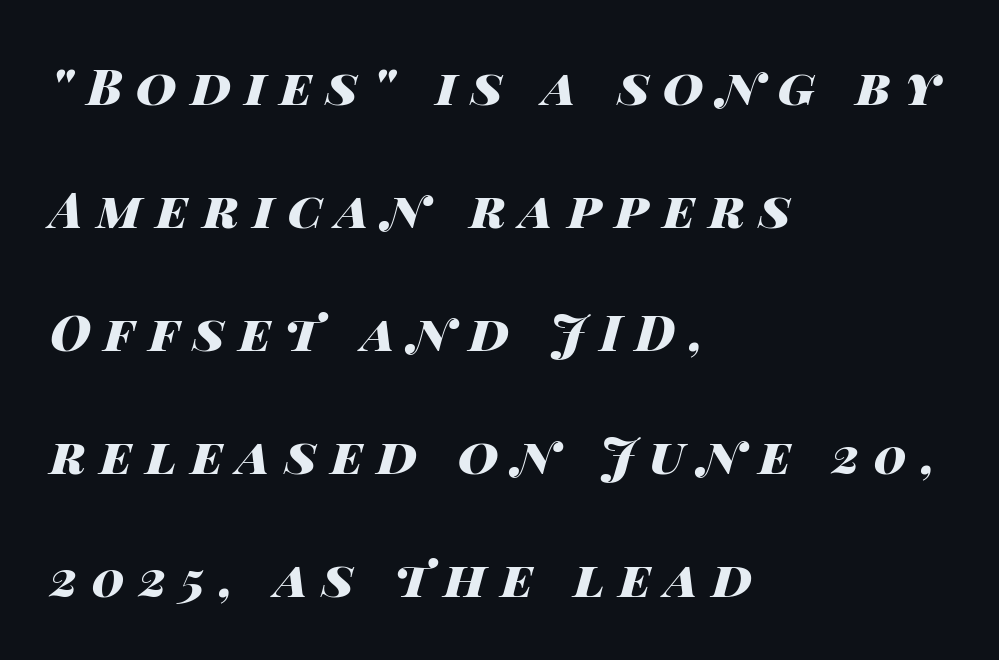
Q: Is the text bold? A: Yes.
Q: Is the text italic (slanted)? A: Yes, it leans right by about 14 degrees.
Q: Is the text underlined? A: No.
Q: How is the paragraph aligned? A: Left-aligned.
Q: Is the spacing between letters normal or unusually wide? A: Unusually wide.
Q: Is the spacing between lines tight, normal or loose? A: Loose.
Q: Width (condensed, normal, or wide)? A: Wide.
Q: Stroke contrast? A: High.
Q: x-height? A: Large.
Q: Monospaced? A: No.
